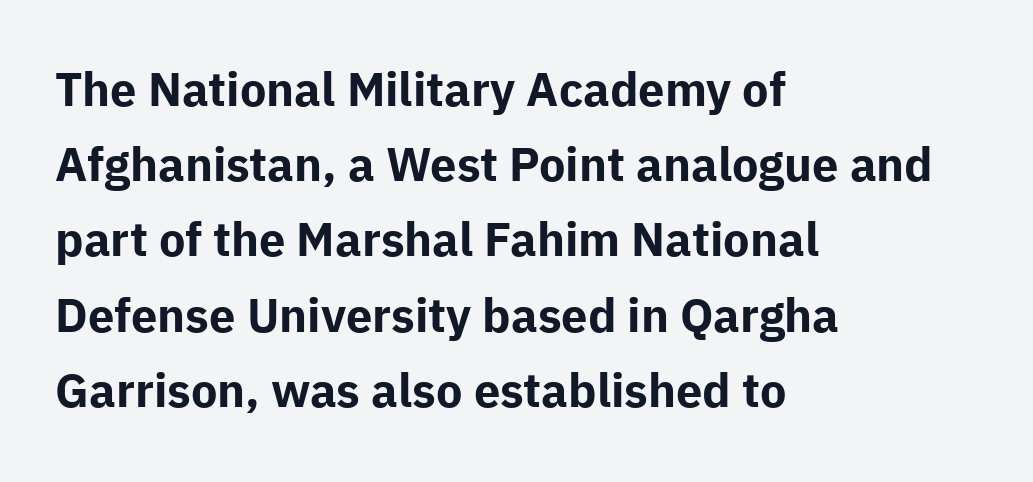
Q: Is the text bold? A: Yes.
Q: Is the text italic (slanted)? A: No, it is upright.
Q: Is the typeface a serif or a sans-serif typeface? A: Sans-serif.
Q: Is the text underlined? A: No.
Q: How is the paragraph aligned? A: Left-aligned.
Q: Is the spacing between letters normal or unusually wide? A: Normal.
Q: Is the spacing between lines tight, normal or loose? A: Normal.
Q: Width (condensed, normal, or wide)? A: Normal.
Q: Stroke contrast? A: Low.
Q: x-height? A: Medium.
Q: Monospaced? A: No.
